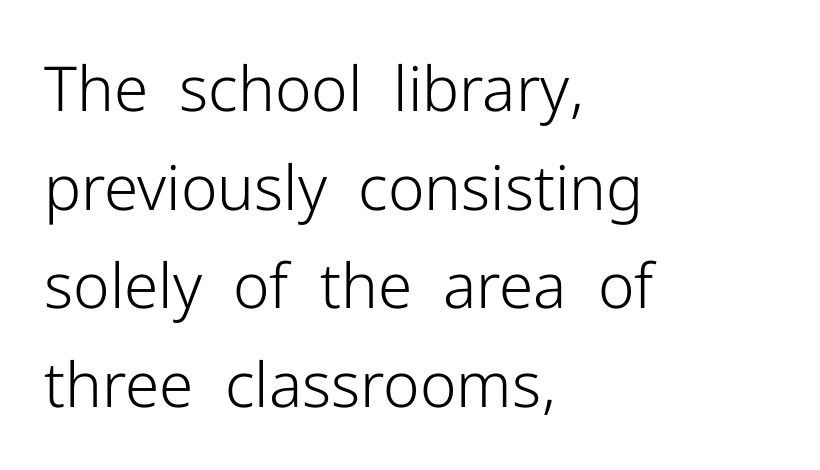
In terms of posture, this sample is upright. A normal amount of white space separates one row of letters from the next. The characters display no serif detailing; their extremities are plain. Honestly, the letter spacing is just normal — you wouldn't notice it.
